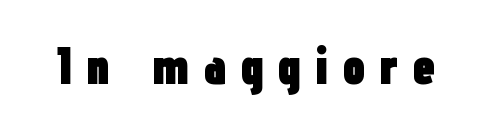
Q: Is the text bold? A: Yes.
Q: Is the text italic (slanted)? A: No, it is upright.
Q: Is the typeface a serif or a sans-serif typeface? A: Sans-serif.
Q: Is the text underlined? A: No.
Q: Is the spacing between letters normal or unusually wide? A: Unusually wide.
Q: Width (condensed, normal, or wide)? A: Condensed.
Q: Stroke contrast? A: Low.
Q: x-height? A: Medium.
Q: Monospaced? A: No.
